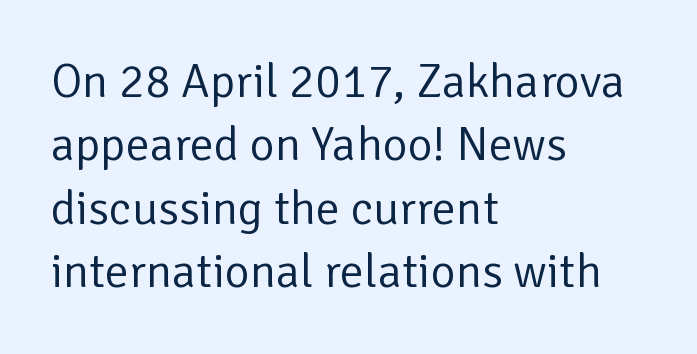
Q: Is the text bold? A: No.
Q: Is the text italic (slanted)? A: No, it is upright.
Q: Is the typeface a serif or a sans-serif typeface? A: Sans-serif.
Q: Is the text underlined? A: No.
Q: How is the paragraph aligned? A: Left-aligned.
Q: Is the spacing between letters normal or unusually wide? A: Normal.
Q: Is the spacing between lines tight, normal or loose? A: Normal.
Q: Width (condensed, normal, or wide)? A: Normal.
Q: Stroke contrast? A: Low.
Q: x-height? A: Medium.
Q: Monospaced? A: No.
